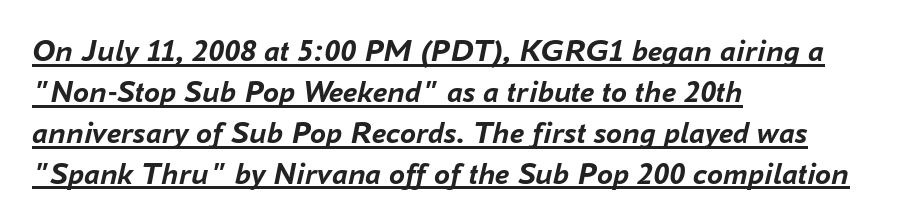
Q: Is the text bold? A: Yes.
Q: Is the text italic (slanted)? A: Yes, it leans right by about 16 degrees.
Q: Is the text underlined? A: Yes.
Q: How is the paragraph aligned? A: Left-aligned.
Q: Is the spacing between letters normal or unusually wide? A: Normal.
Q: Is the spacing between lines tight, normal or loose? A: Normal.
Q: Width (condensed, normal, or wide)? A: Normal.
Q: Stroke contrast? A: Low.
Q: x-height? A: Medium.
Q: Monospaced? A: No.
